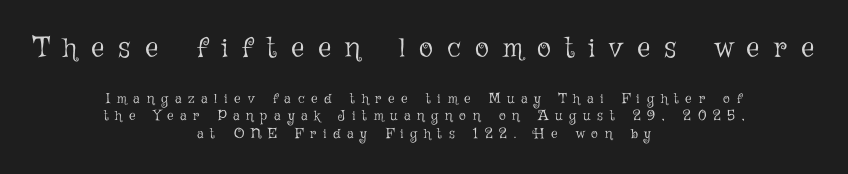
Q: Is the text bold? A: No.
Q: Is the text italic (slanted)? A: No, it is upright.
Q: Is the text underlined? A: No.
Q: How is the paragraph aligned? A: Centered.
Q: Is the spacing between letters normal or unusually wide? A: Unusually wide.
Q: Is the spacing between lines tight, normal or loose? A: Normal.
Q: Which block of text is set in a larger size, the first (top) or the second (bottom)? A: The first (top) one.
Q: Width (condensed, normal, or wide)? A: Normal.
Q: Stroke contrast? A: Low.
Q: x-height? A: Medium.
Q: Monospaced? A: No.
